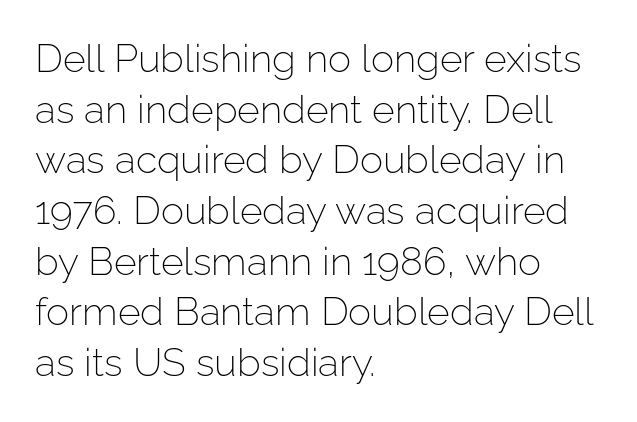
The image shows 39 px light sans-serif type, upright; set left-aligned, normal line spacing (1.3x), normal letter spacing, not underlined; low stroke contrast and a medium x-height.
